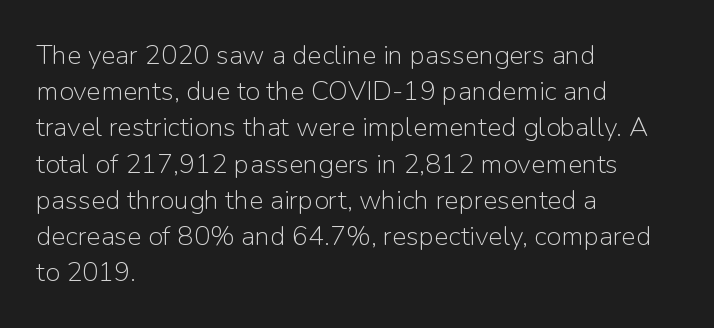
{"italic": "no", "bold": "no", "underline": "no", "align": "left", "line_spacing": "normal", "line_spacing_ratio": 1.34, "letter_spacing": "normal", "letter_spacing_em": 0.0, "glyph_px": 27}
